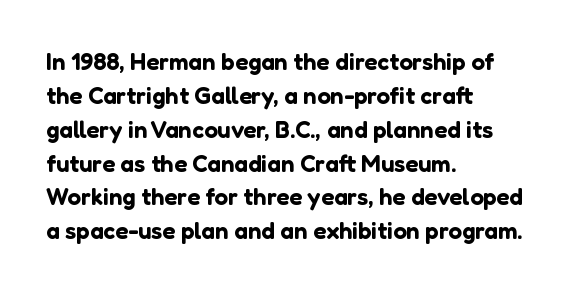
Q: Is the text italic (slanted)? A: No, it is upright.
Q: Is the text underlined? A: No.
Q: How is the paragraph aligned? A: Left-aligned.
Q: Is the spacing between letters normal or unusually wide? A: Normal.
Q: Is the spacing between lines tight, normal or loose? A: Normal.
